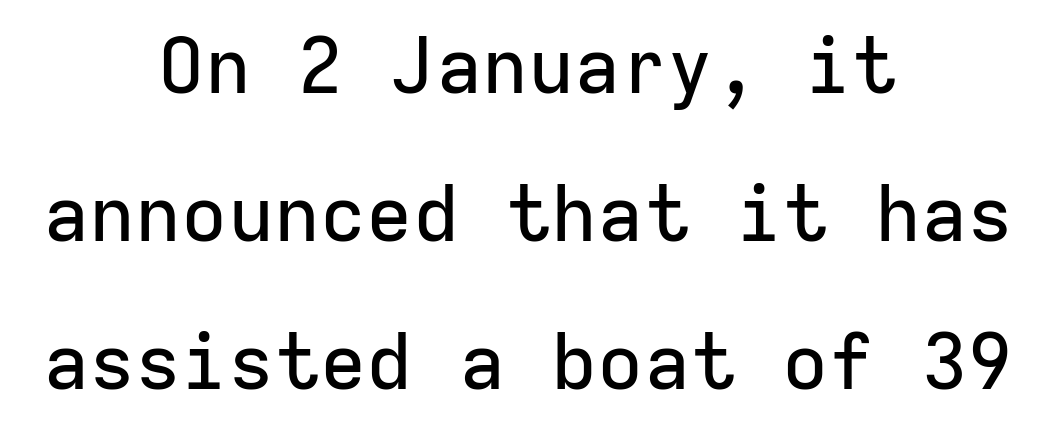
A student would call this center alignment; a typographer would say set centered. The type family on display is of the sans-serif kind. Unmarked baselines from the first word to the last. Compared with typical body copy, the letter spacing here is the same. This block would shrink considerably if given ordinary leading; it's expanded now. Ordinary non-slanted type is in use.
